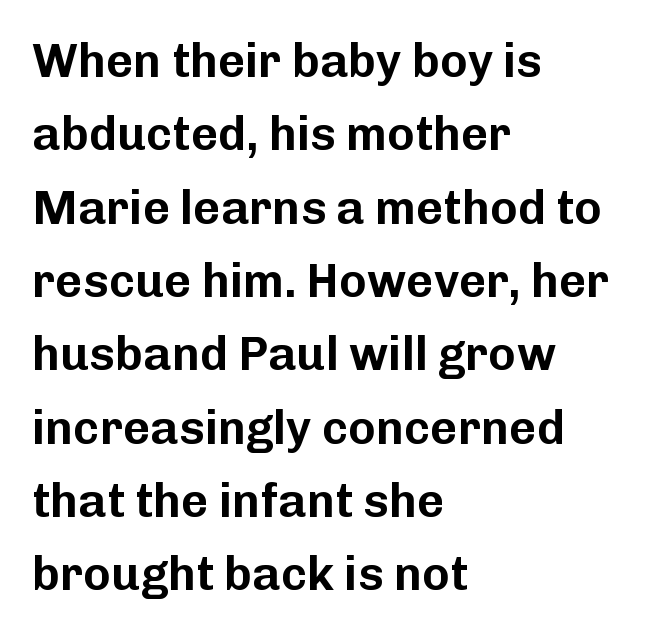
{"serif": "no", "italic": "no", "width": "normal", "stroke_contrast": "low", "x_height": "medium", "monospaced": "no", "underline": "no", "align": "left", "line_spacing": "normal", "line_spacing_ratio": 1.56, "letter_spacing": "normal", "letter_spacing_em": 0.0, "glyph_px": 47}
